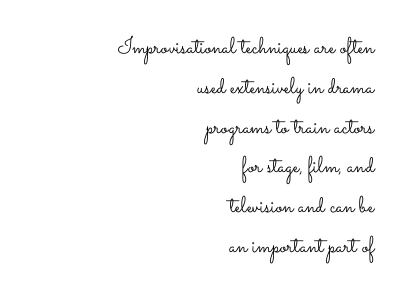
The image shows 23 px text type; set right-aligned, line spacing 1.73x, normal letter spacing, not underlined.
